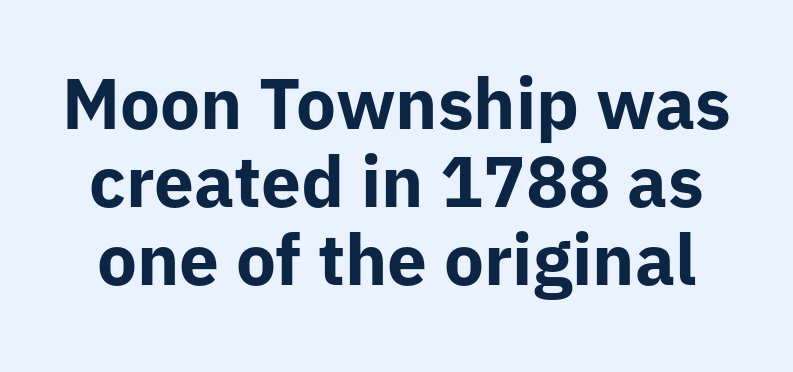
{"serif": "no", "italic": "no", "bold": "yes", "weight": "bold", "width": "normal", "stroke_contrast": "low", "x_height": "medium", "monospaced": "no", "underline": "no", "line_spacing": "tight", "line_spacing_ratio": 1.1, "letter_spacing": "normal", "letter_spacing_em": 0.0, "glyph_px": 71}
